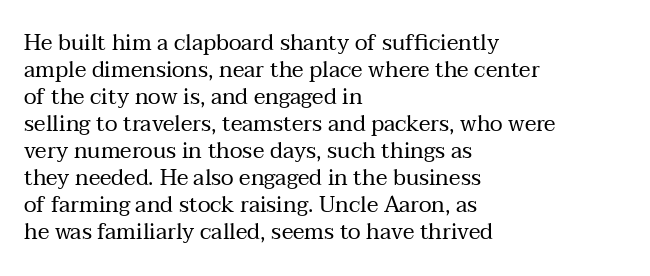
Beneath every word, the page is bare. The lettering holds an erect, upright posture throughout. Caption: face not bold, strokes unweighted. The gaps between neighbouring characters are ordinary and unremarkable.
